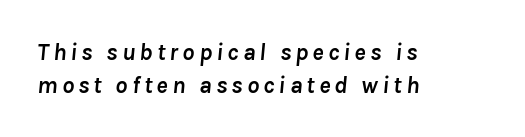
Q: Is the text bold? A: Yes.
Q: Is the text italic (slanted)? A: Yes, it leans right by about 8 degrees.
Q: Is the text underlined? A: No.
Q: How is the paragraph aligned? A: Left-aligned.
Q: Is the spacing between lines tight, normal or loose? A: Normal.
